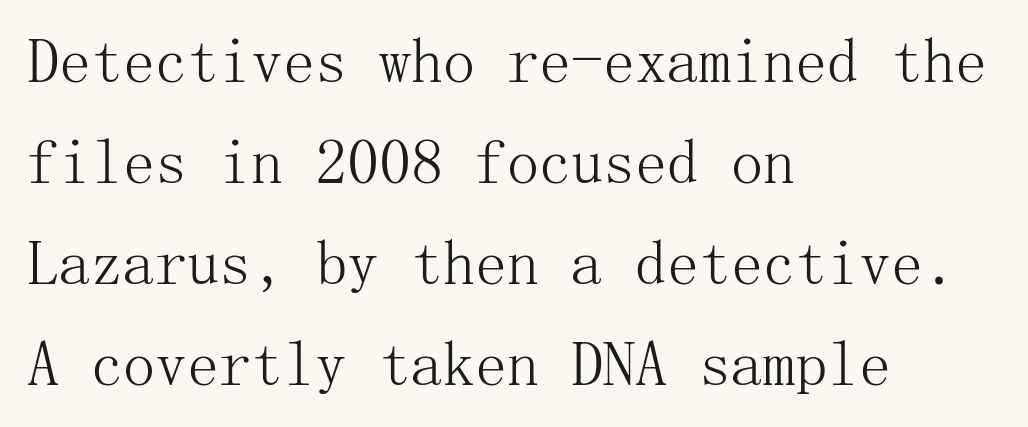
Q: Is the text bold? A: No.
Q: Is the text italic (slanted)? A: No, it is upright.
Q: Is the typeface a serif or a sans-serif typeface? A: Serif.
Q: Is the text underlined? A: No.
Q: How is the paragraph aligned? A: Left-aligned.
Q: Is the spacing between letters normal or unusually wide? A: Normal.
Q: Is the spacing between lines tight, normal or loose? A: Normal.
Q: Width (condensed, normal, or wide)? A: Normal.
Q: Stroke contrast? A: Medium.
Q: x-height? A: Medium.
